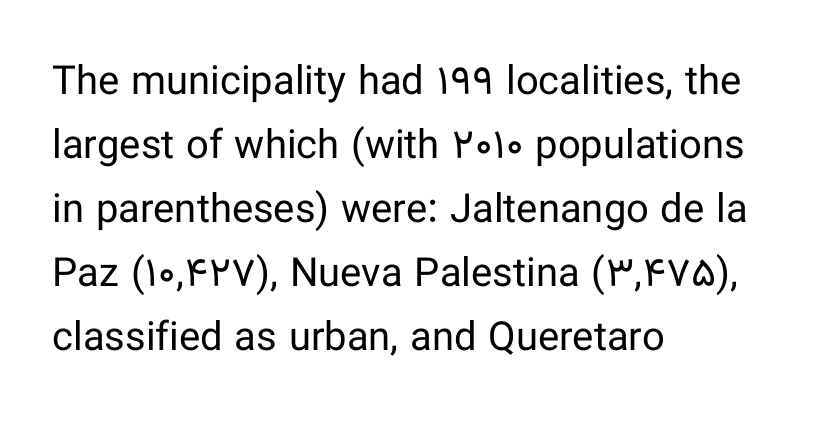
{"serif": "no", "italic": "no", "bold": "no", "weight": "regular", "width": "normal", "stroke_contrast": "low", "x_height": "medium", "monospaced": "no", "underline": "no", "align": "left", "line_spacing": "normal", "line_spacing_ratio": 1.6, "letter_spacing": "normal", "letter_spacing_em": 0.0, "glyph_px": 40}
